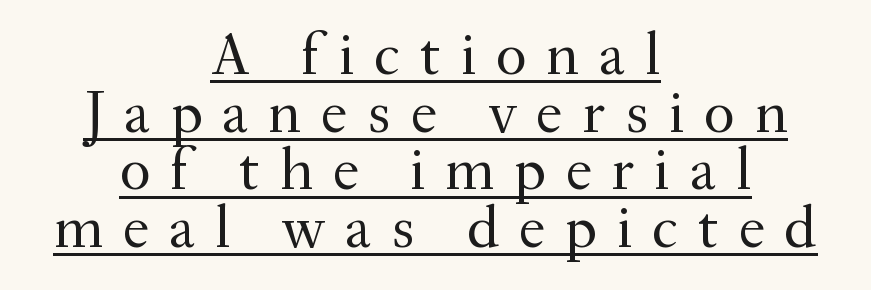
Examine the stroke ends and you'll spot serifs. The sample's only ornament is a line tracing under the words. The paragraph shown floats in the horizontal middle. No letter is thick-stroked: the sample isn't bold. The rendering uses natural spacing where letterforms have individual widths.
